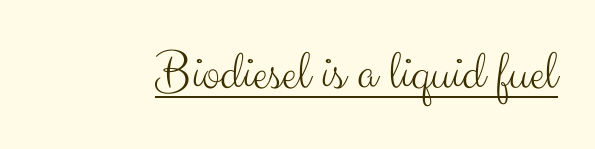
Q: Is the text bold? A: No.
Q: Is the text italic (slanted)? A: Yes.
Q: Is the typeface a serif or a sans-serif typeface? A: Sans-serif.
Q: Is the text underlined? A: Yes.
Q: Is the spacing between letters normal or unusually wide? A: Normal.
Q: Width (condensed, normal, or wide)? A: Normal.
Q: Stroke contrast? A: Medium.
Q: x-height? A: Small.
Q: Monospaced? A: No.
